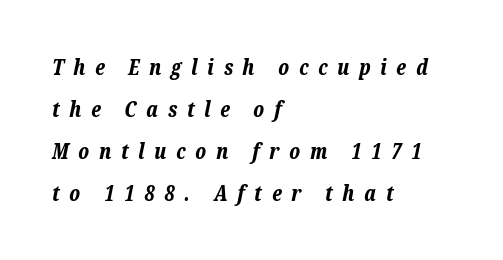
Q: Is the text bold? A: Yes.
Q: Is the text italic (slanted)? A: Yes, it leans right by about 12 degrees.
Q: Is the text underlined? A: No.
Q: How is the paragraph aligned? A: Left-aligned.
Q: Is the spacing between letters normal or unusually wide? A: Unusually wide.
Q: Is the spacing between lines tight, normal or loose? A: Loose.
